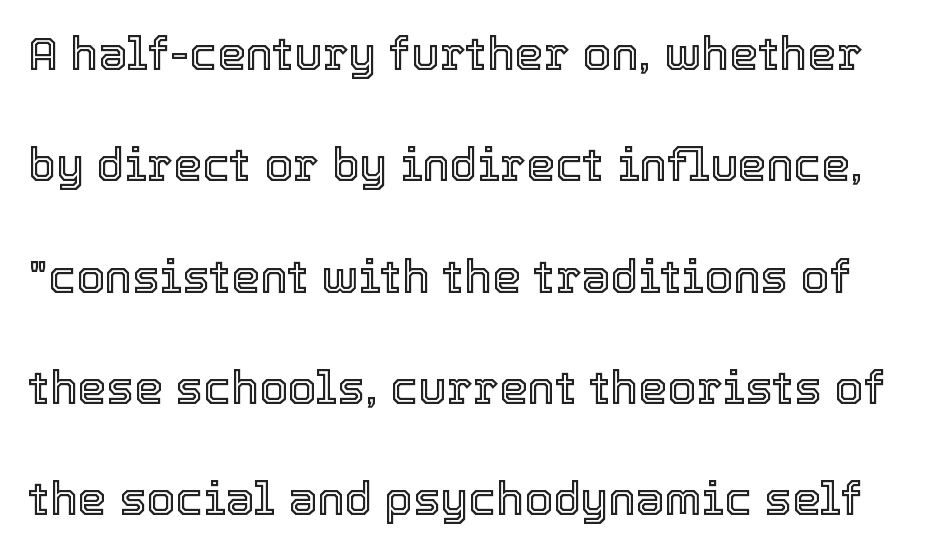
Q: Is the text italic (slanted)? A: No, it is upright.
Q: Is the text underlined? A: No.
Q: Is the spacing between letters normal or unusually wide? A: Normal.
Q: Is the spacing between lines tight, normal or loose? A: Loose.
Q: Width (condensed, normal, or wide)? A: Normal.
Q: x-height? A: Medium.
Q: Monospaced? A: No.
